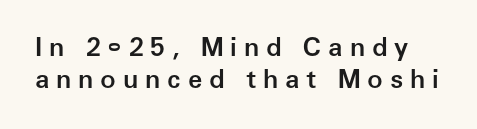
{"italic": "no", "bold": "semi", "underline": "no", "line_spacing_ratio": 1.23, "letter_spacing": "wide", "letter_spacing_em": 0.26, "glyph_px": 26}
